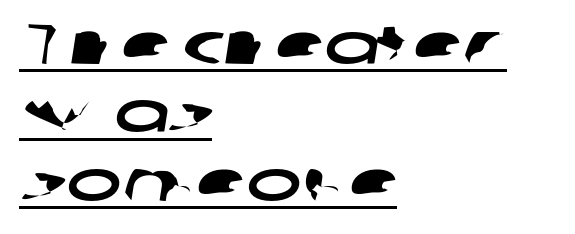
{"serif": "no", "width": "wide", "stroke_contrast": "low", "x_height": "medium", "monospaced": "no", "underline": "yes", "align": "left", "line_spacing_ratio": 1.18, "letter_spacing": "normal", "letter_spacing_em": 0.0, "glyph_px": 58}
